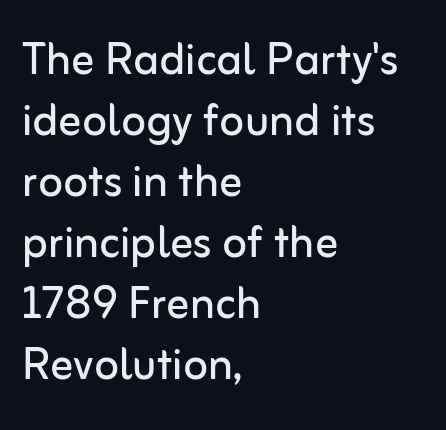
{"serif": "no", "italic": "no", "bold": "no", "weight": "regular", "width": "normal", "stroke_contrast": "low", "x_height": "medium", "monospaced": "no", "underline": "no", "align": "left", "line_spacing": "tight", "line_spacing_ratio": 1.07, "letter_spacing": "normal", "letter_spacing_em": 0.0, "glyph_px": 57}
